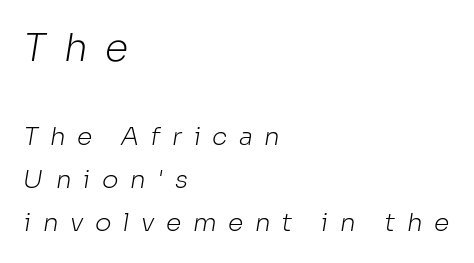
Only glyphs here, with clear space below each row. Scale decreases going downward across the two blocks. The letters are spread apart with noticeably loose tracking. Think standard paragraph weight, or any step lighter than that.
